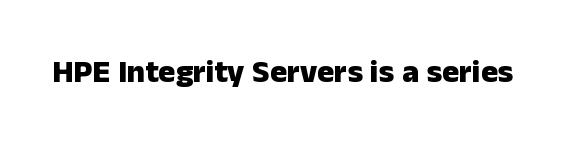
The image shows 32 px heavy sans-serif type, upright; set normal letter spacing, not underlined; low stroke contrast and a medium x-height.
